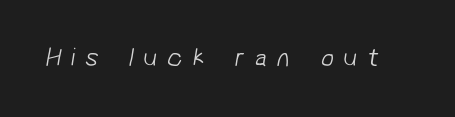
The image shows 26 px text type; set unusually wide letter spacing (+0.37 em), not underlined.
